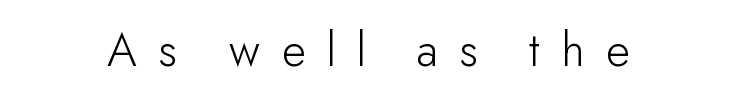
Q: Is the text bold? A: No.
Q: Is the text italic (slanted)? A: No, it is upright.
Q: Is the typeface a serif or a sans-serif typeface? A: Sans-serif.
Q: Is the text underlined? A: No.
Q: Is the spacing between letters normal or unusually wide? A: Unusually wide.
Q: Width (condensed, normal, or wide)? A: Normal.
Q: Stroke contrast? A: Low.
Q: x-height? A: Small.
Q: Monospaced? A: No.
